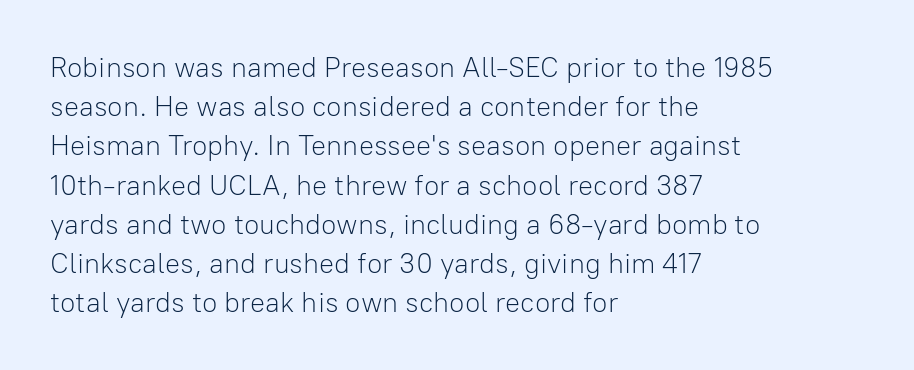
{"serif": "no", "italic": "no", "bold": "no", "weight": "light", "width": "normal", "stroke_contrast": "low", "x_height": "medium", "monospaced": "no", "underline": "no", "align": "left", "line_spacing": "normal", "line_spacing_ratio": 1.4, "letter_spacing": "normal", "letter_spacing_em": 0.0, "glyph_px": 28}
